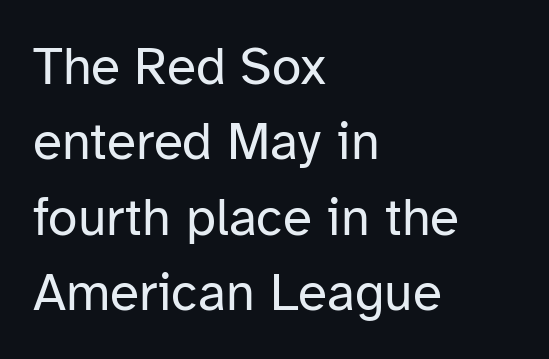
{"serif": "no", "italic": "no", "bold": "no", "weight": "regular", "width": "normal", "stroke_contrast": "low", "x_height": "medium", "monospaced": "no", "underline": "no", "align": "left", "line_spacing": "normal", "line_spacing_ratio": 1.42, "letter_spacing": "normal", "letter_spacing_em": 0.0, "glyph_px": 53}
